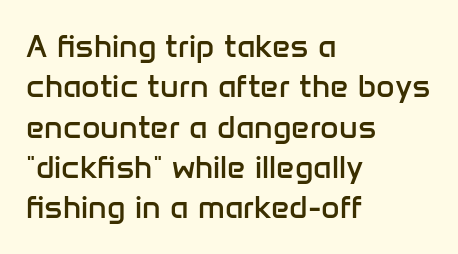
The image shows 32 px regular-weight sans-serif type, upright; set left-aligned, normal line spacing (1.26x), normal letter spacing, not underlined; low stroke contrast and a medium x-height.
